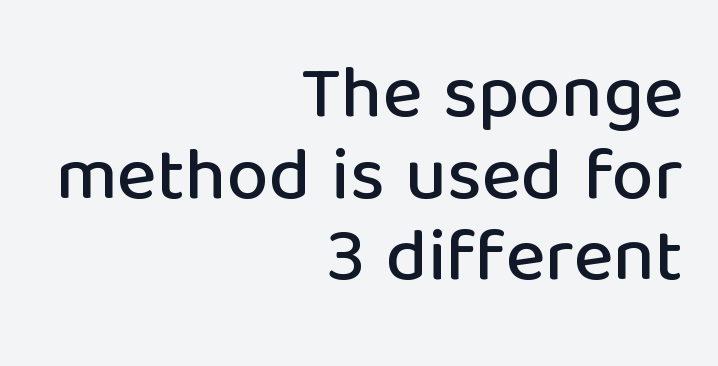
The image shows 75 px sans-serif type, upright; set right-aligned, tight line spacing (1.09x), normal letter spacing, not underlined; low stroke contrast and a medium x-height.
